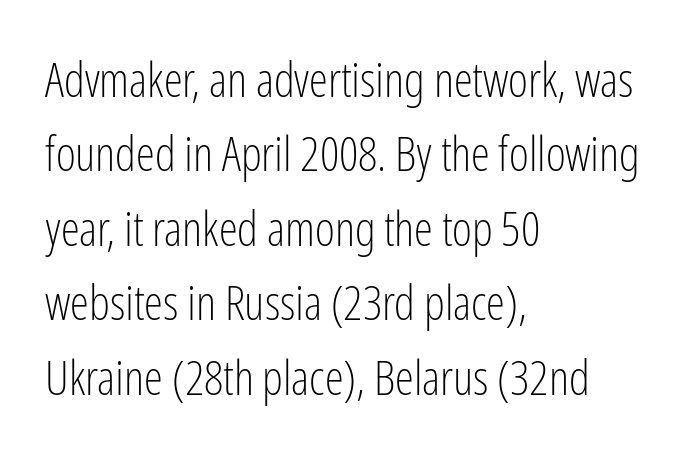
The image shows 48 px light, condensed sans-serif type, upright; set left-aligned, normal line spacing (1.55x), normal letter spacing, not underlined; low stroke contrast and a medium x-height.
